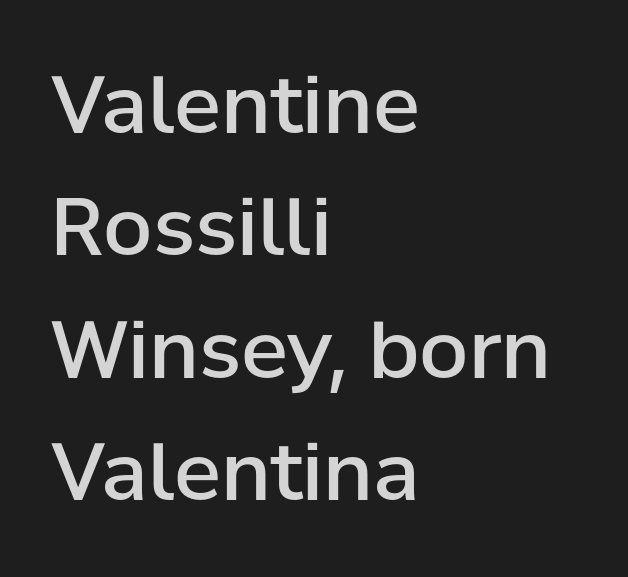
The image shows 79 px semibold sans-serif type, upright; set left-aligned, normal line spacing (1.55x), normal letter spacing, not underlined; low stroke contrast and a medium x-height.
